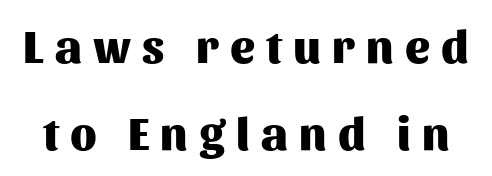
{"serif": "no", "italic": "no", "bold": "yes", "weight": "heavy", "width": "normal", "stroke_contrast": "medium", "x_height": "medium", "monospaced": "no", "underline": "no", "line_spacing": "loose", "line_spacing_ratio": 1.9, "letter_spacing": "wide", "letter_spacing_em": 0.25, "glyph_px": 46}
